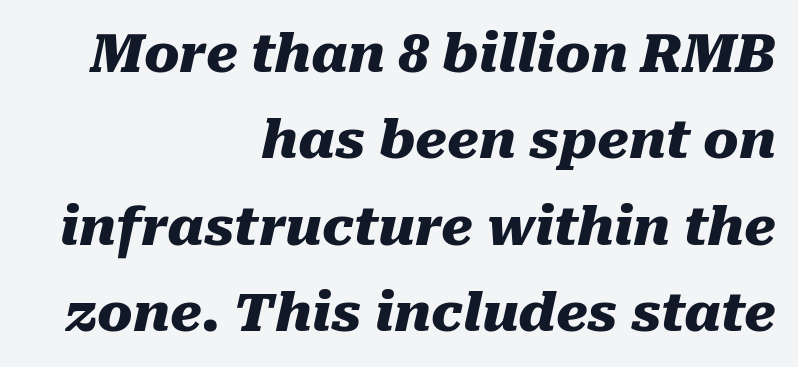
{"italic": "yes", "lean": "right", "slant_degrees": 10, "bold": "yes", "weight": "heavy", "width": "normal", "stroke_contrast": "medium", "x_height": "medium", "monospaced": "no", "underline": "no", "align": "right", "line_spacing": "normal", "line_spacing_ratio": 1.63, "letter_spacing": "normal", "letter_spacing_em": 0.0, "glyph_px": 53}
